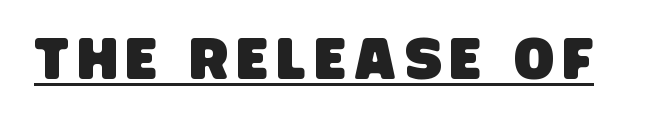
The image shows 59 px condensed sans-serif type; set underlined; low stroke contrast and a large x-height.
